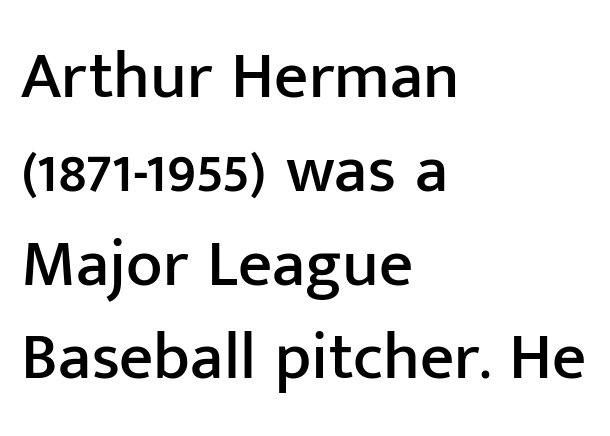
The image shows 67 px sans-serif type, upright; set left-aligned, normal line spacing (1.4x), normal letter spacing, not underlined; low stroke contrast and a medium x-height.
